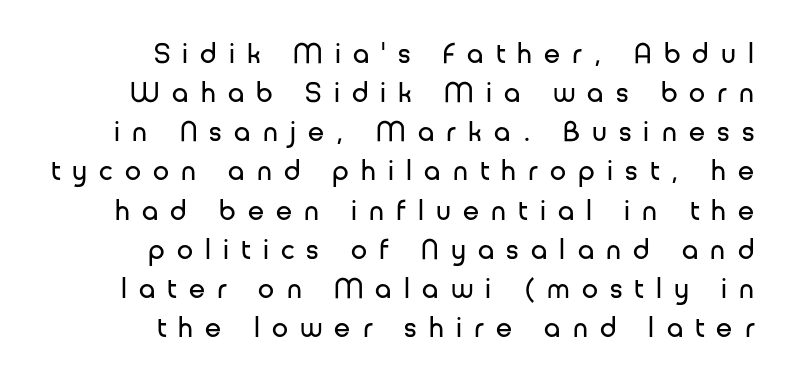
The image shows 29 px regular-weight sans-serif type, upright; set right-aligned, normal line spacing (1.35x), unusually wide letter spacing (+0.42 em), not underlined; low stroke contrast and a medium x-height.
